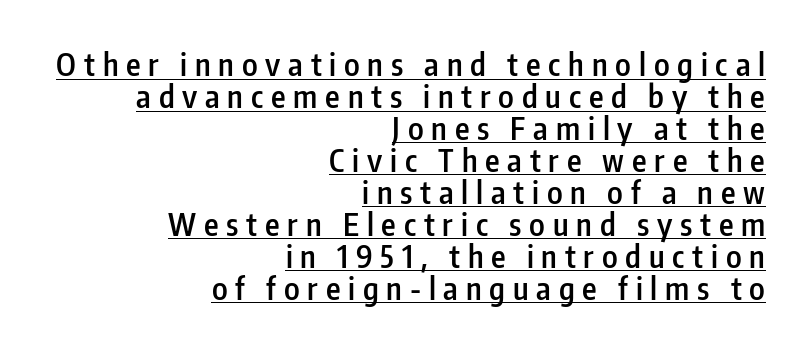
{"serif": "no", "italic": "no", "bold": "semi", "weight": "semibold", "width": "condensed", "stroke_contrast": "low", "x_height": "medium", "monospaced": "no", "underline": "yes", "align": "right", "line_spacing": "tight", "line_spacing_ratio": 1.03, "letter_spacing": "wide", "letter_spacing_em": 0.25, "glyph_px": 31}
